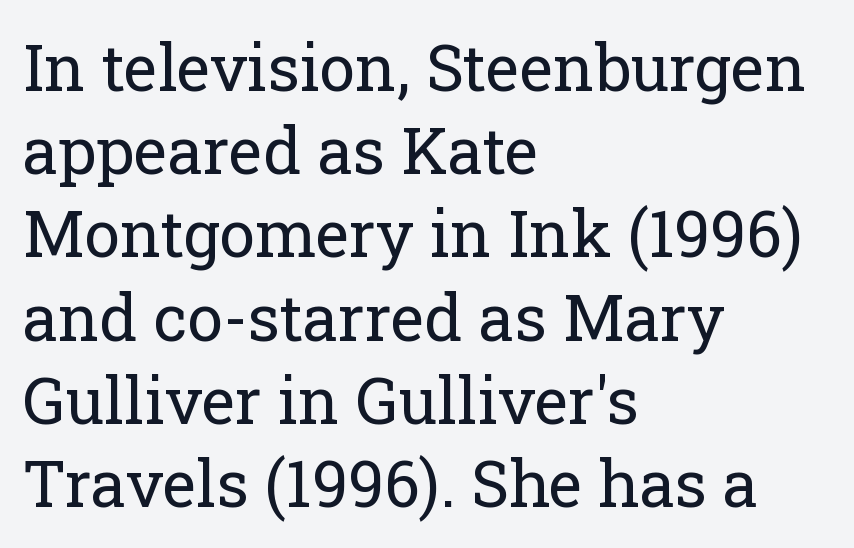
{"serif": "yes", "italic": "no", "bold": "no", "weight": "regular", "width": "normal", "stroke_contrast": "low", "x_height": "medium", "monospaced": "no", "underline": "no", "align": "left", "line_spacing": "normal", "line_spacing_ratio": 1.3, "letter_spacing": "normal", "letter_spacing_em": 0.0, "glyph_px": 64}
